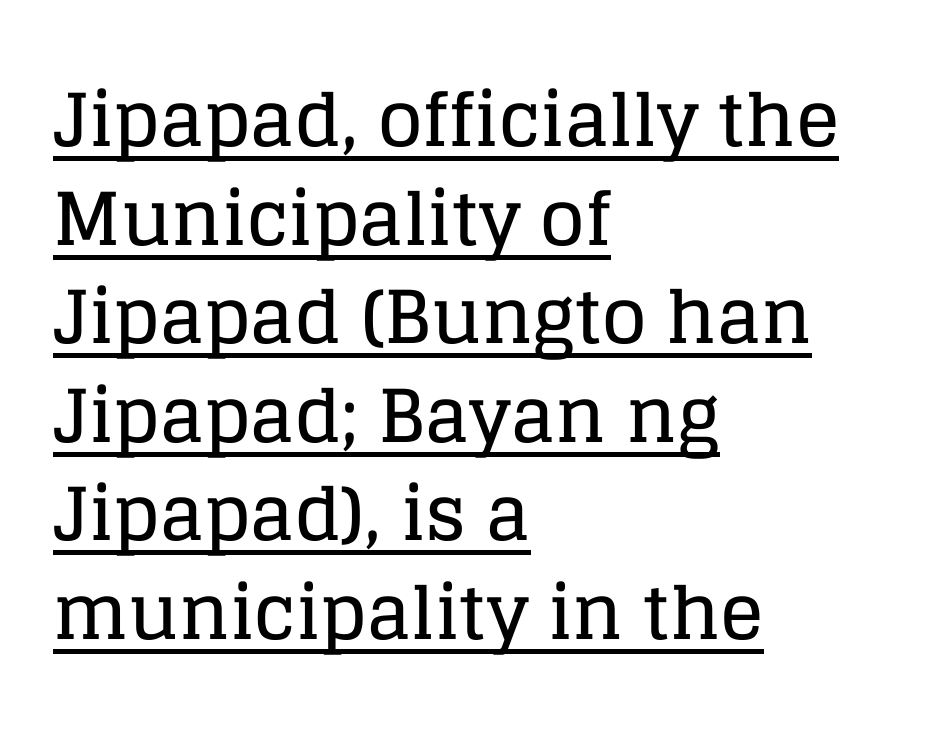
Q: Is the text italic (slanted)? A: No, it is upright.
Q: Is the typeface a serif or a sans-serif typeface? A: Serif.
Q: Is the text underlined? A: Yes.
Q: How is the paragraph aligned? A: Left-aligned.
Q: Is the spacing between letters normal or unusually wide? A: Normal.
Q: Is the spacing between lines tight, normal or loose? A: Normal.
Q: Width (condensed, normal, or wide)? A: Normal.
Q: Stroke contrast? A: Low.
Q: x-height? A: Large.
Q: Monospaced? A: No.
